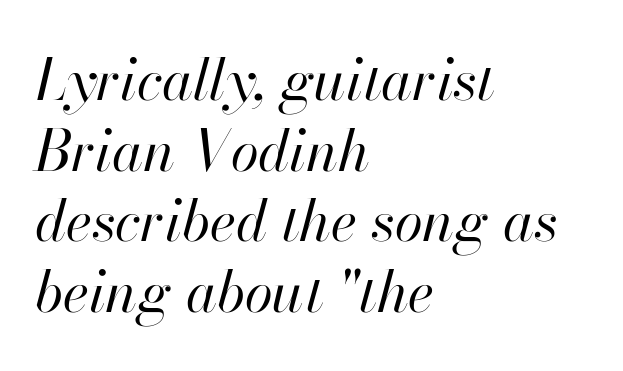
Q: Is the text bold? A: No.
Q: Is the text italic (slanted)? A: Yes, it leans right by about 13 degrees.
Q: Is the text underlined? A: No.
Q: How is the paragraph aligned? A: Left-aligned.
Q: Is the spacing between letters normal or unusually wide? A: Normal.
Q: Width (condensed, normal, or wide)? A: Normal.
Q: Stroke contrast? A: High.
Q: x-height? A: Small.
Q: Monospaced? A: No.
